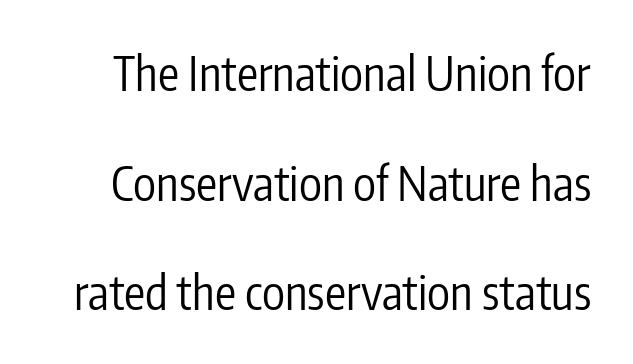
{"serif": "no", "italic": "no", "bold": "no", "weight": "regular", "width": "condensed", "stroke_contrast": "low", "x_height": "medium", "monospaced": "no", "underline": "no", "line_spacing": "loose", "line_spacing_ratio": 2.33, "letter_spacing": "normal", "letter_spacing_em": 0.0, "glyph_px": 47}
